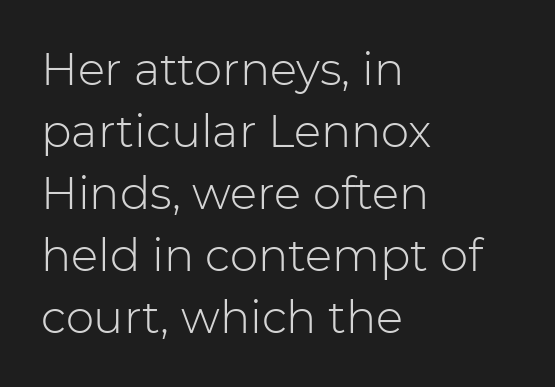
Compared with typical paragraphs, the rows here are spaced about the same. A quiet, ordinary-to-light weight characterises the typeface. Casual observation: everything's shoved over to the left. Nothing unusual about the tracking: characters are spaced as the font intends. Do the letters lean? They stand straight.
